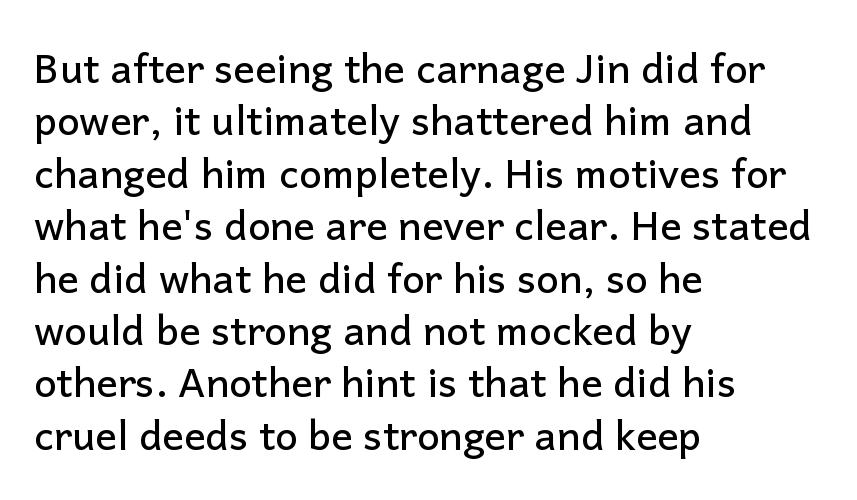
{"serif": "no", "italic": "no", "width": "normal", "stroke_contrast": "low", "x_height": "medium", "monospaced": "no", "underline": "no", "align": "left", "line_spacing": "normal", "line_spacing_ratio": 1.31, "letter_spacing": "normal", "letter_spacing_em": 0.0, "glyph_px": 40}
